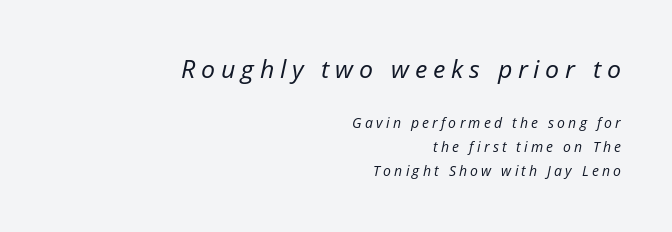
Q: Is the text bold? A: No.
Q: Is the text italic (slanted)? A: Yes, it leans right by about 12 degrees.
Q: Is the text underlined? A: No.
Q: How is the paragraph aligned? A: Right-aligned.
Q: Is the spacing between letters normal or unusually wide? A: Unusually wide.
Q: Is the spacing between lines tight, normal or loose? A: Normal.
Q: Which block of text is set in a larger size, the first (top) or the second (bottom)? A: The first (top) one.
